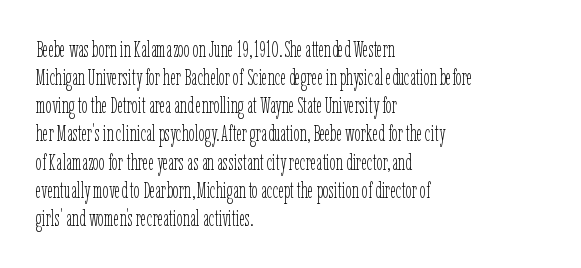
Normally led — the rows are evenly, conventionally spaced. Underlining? Definitely not there. The axis of the letterforms is exactly vertical. The passage is arranged the way most books set body copy — flush left. Default kerning and tracking; the words read as compact shapes.
